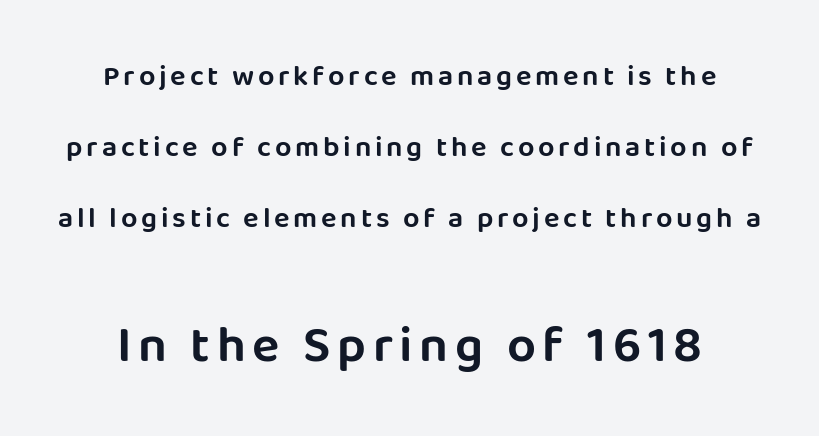
Q: Is the text italic (slanted)? A: No, it is upright.
Q: Is the typeface a serif or a sans-serif typeface? A: Sans-serif.
Q: Is the text underlined? A: No.
Q: Is the spacing between lines tight, normal or loose? A: Loose.
Q: Which block of text is set in a larger size, the first (top) or the second (bottom)? A: The second (bottom) one.
Q: Width (condensed, normal, or wide)? A: Normal.
Q: Stroke contrast? A: Low.
Q: x-height? A: Large.
Q: Monospaced? A: No.
